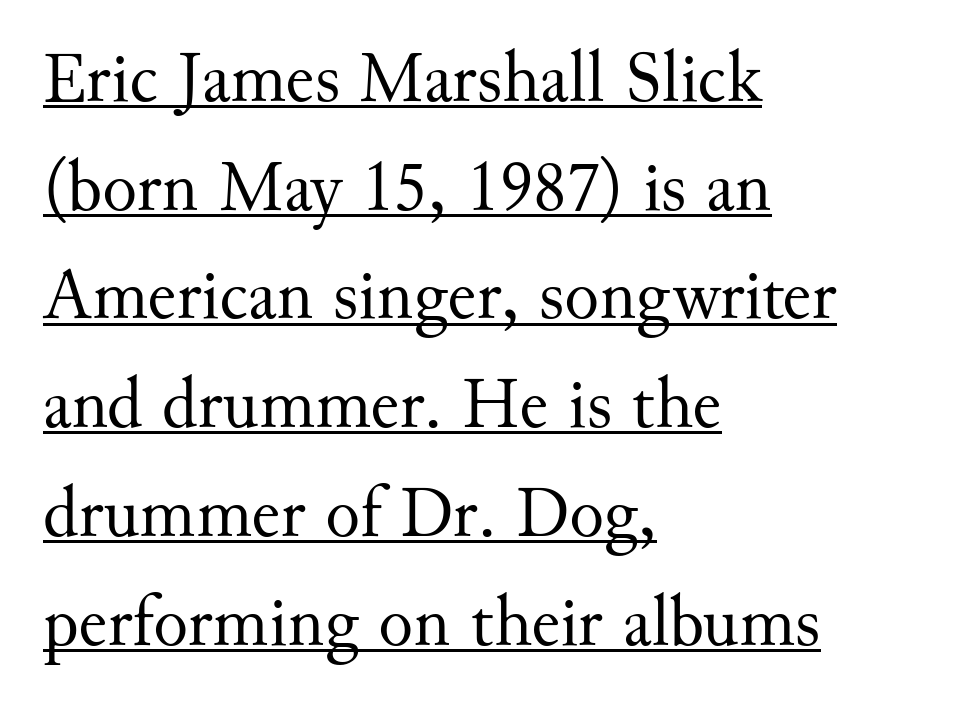
{"serif": "yes", "italic": "no", "bold": "no", "weight": "regular", "width": "normal", "stroke_contrast": "medium", "x_height": "small", "monospaced": "no", "underline": "yes", "align": "left", "line_spacing": "normal", "line_spacing_ratio": 1.51, "letter_spacing": "normal", "letter_spacing_em": 0.0, "glyph_px": 72}
